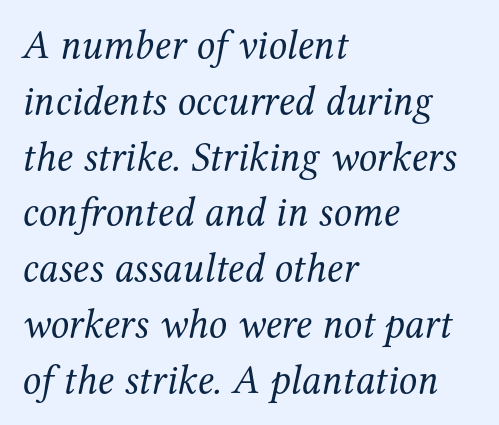
Does the copy run flush right? No — it runs flush left. Caption: face not bold, strokes unweighted. Quick note: interline space is typical. Stroke terminals: seriffed. Would a proofreader flag this as italicized? Yes.
